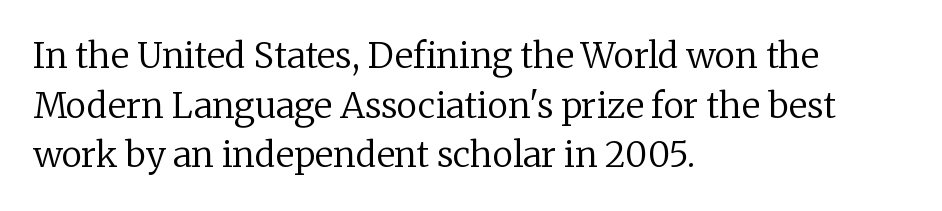
Tall strokes in this sample are plumb rather than angled. Look at the tracking — it's just the regular setting, nothing added. Does the copy run flush right? No — it runs flush left. The space between consecutive lines is moderate. The face looks like a standard text weight, possibly lighter. Each letter keeps its own natural width here, so spacing adapts to shape.
